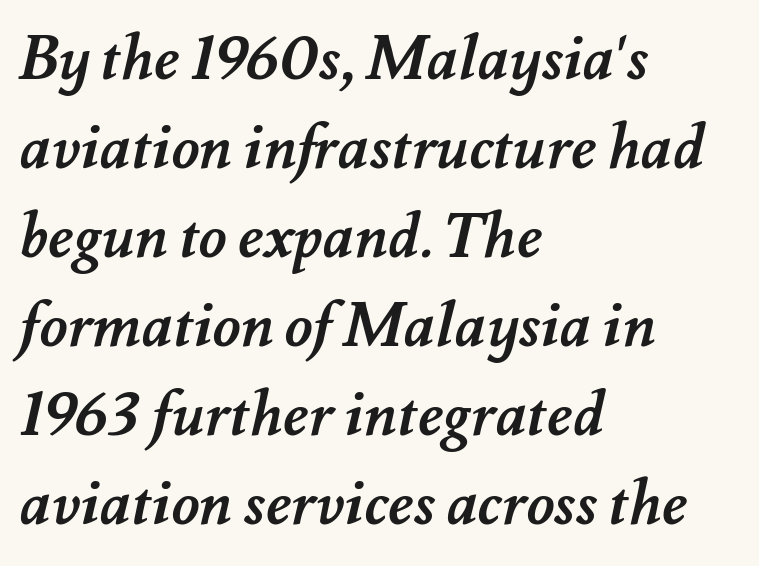
The image shows 61 px semibold type; set left-aligned, normal line spacing (1.46x), normal letter spacing, not underlined; medium stroke contrast and a small x-height.
